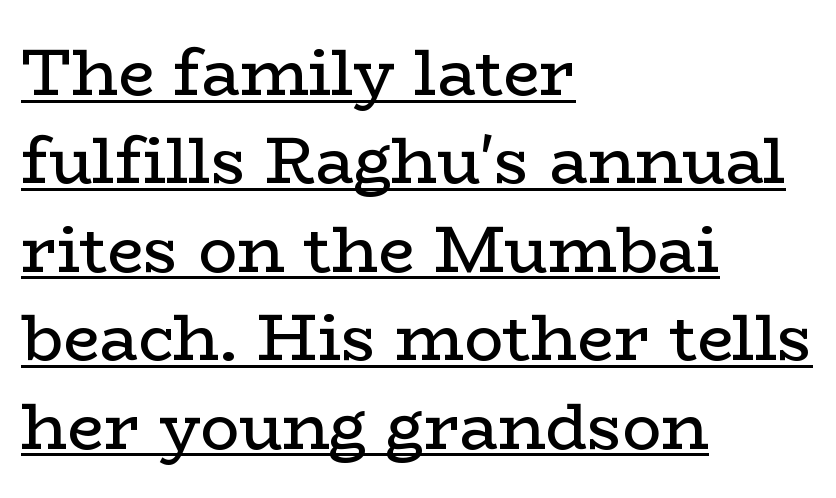
{"serif": "yes", "italic": "no", "bold": "no", "weight": "regular", "width": "wide", "stroke_contrast": "low", "x_height": "medium", "monospaced": "no", "underline": "yes", "align": "left", "line_spacing": "normal", "line_spacing_ratio": 1.36, "letter_spacing": "normal", "letter_spacing_em": 0.0, "glyph_px": 65}
